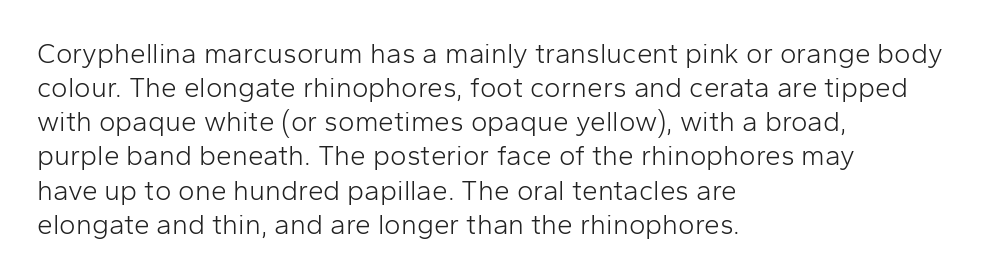
Bold? No — there's no thickening of the strokes. Proportional: the letters do not fall into vertical columns. Quick note: underline off. Nothing unusual about the tracking: characters are spaced as the font intends. Nope, not italic — everything's standing straight.
